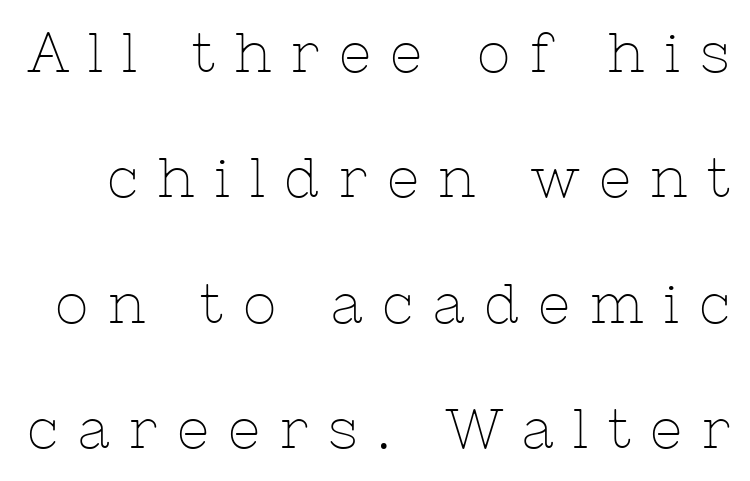
Bold? No — there's no thickening of the strokes. A clean baseline with only descenders dipping below it. Serif or sans? Serif — the stroke terminals have little feet. Note the varied advance widths — an 'i' is clearly narrower than an 'm'.
